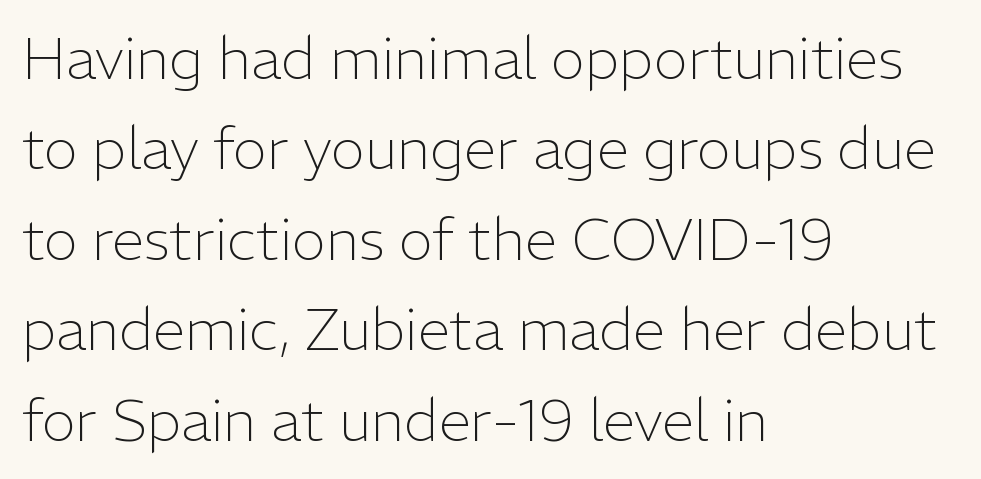
{"serif": "no", "italic": "no", "bold": "no", "weight": "light", "width": "normal", "stroke_contrast": "low", "x_height": "medium", "monospaced": "no", "underline": "no", "align": "left", "line_spacing": "normal", "line_spacing_ratio": 1.56, "letter_spacing": "normal", "letter_spacing_em": 0.0, "glyph_px": 58}
